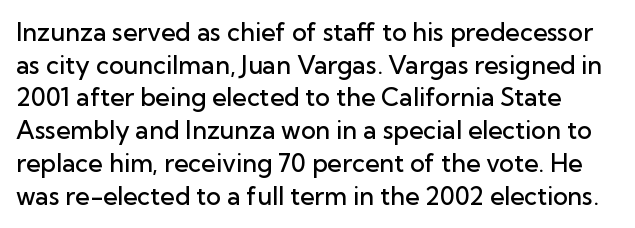
Q: Is the text bold? A: Semi-bold.
Q: Is the text italic (slanted)? A: No, it is upright.
Q: Is the text underlined? A: No.
Q: Is the spacing between letters normal or unusually wide? A: Normal.
Q: Is the spacing between lines tight, normal or loose? A: Normal.
